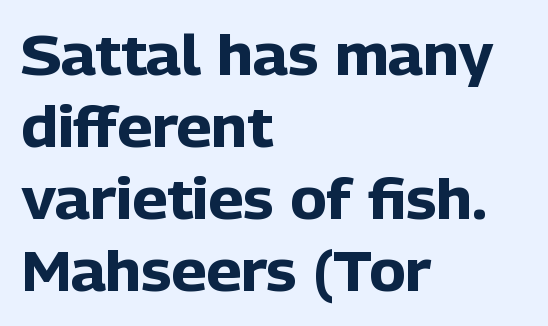
The image shows 55 px heavy sans-serif type, upright; set left-aligned, normal line spacing (1.31x), normal letter spacing, not underlined; low stroke contrast and a medium x-height.
